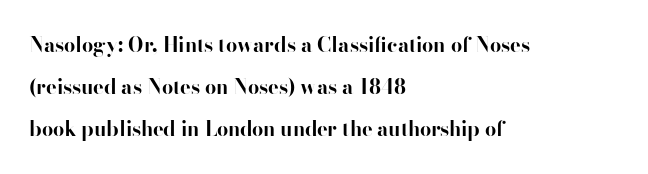
Loosely led — the rows are spread out. The letters sit at their default tracking, neither squeezed nor spread. Every row of glyphs begins at an identical x-position on the left. Typographic density is high because the face is bold. Designer's note — italics off, roman on.
